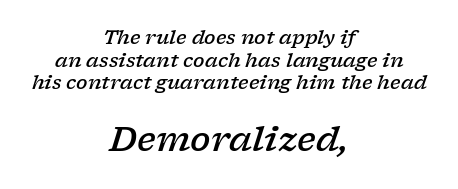
The image shows 34 px semibold, wide serif type, italic (leaning right); set centered, line spacing 1.19x, normal letter spacing, not underlined; the second (bottom) block is 1.79x larger; low stroke contrast and a medium x-height.
